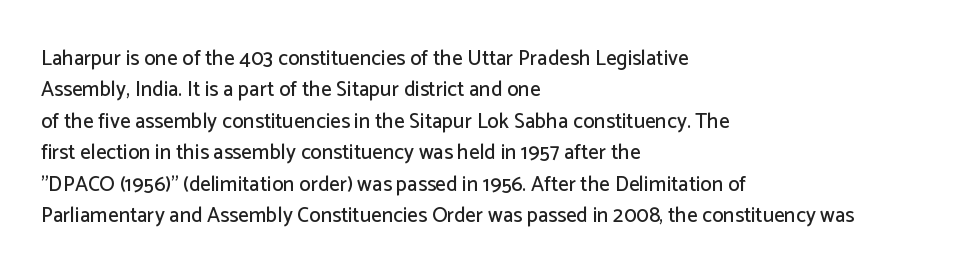
Q: Is the text italic (slanted)? A: No, it is upright.
Q: Is the text underlined? A: No.
Q: How is the paragraph aligned? A: Left-aligned.
Q: Is the spacing between letters normal or unusually wide? A: Normal.
Q: Is the spacing between lines tight, normal or loose? A: Normal.
